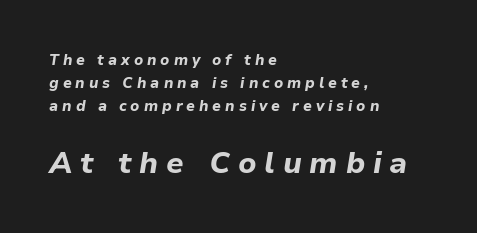
{"italic": "yes", "lean": "right", "slant_degrees": 9, "bold": "yes", "weight": "bold", "width": "normal", "stroke_contrast": "low", "x_height": "medium", "monospaced": "no", "underline": "no", "align": "left", "line_spacing": "normal", "line_spacing_ratio": 1.53, "letter_spacing": "wide", "letter_spacing_em": 0.26, "larger_block": "second", "size_ratio": 2.0, "glyph_px": 30}
